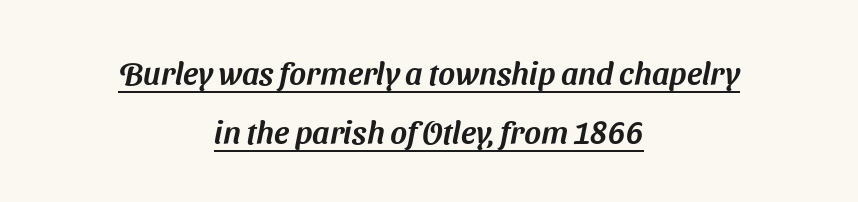
Q: Is the typeface a serif or a sans-serif typeface? A: Sans-serif.
Q: Is the text underlined? A: Yes.
Q: How is the paragraph aligned? A: Centered.
Q: Is the spacing between letters normal or unusually wide? A: Normal.
Q: Width (condensed, normal, or wide)? A: Normal.
Q: Stroke contrast? A: Medium.
Q: x-height? A: Medium.
Q: Monospaced? A: No.
